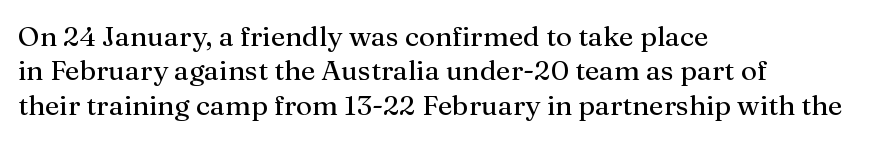
{"serif": "yes", "italic": "no", "bold": "no", "weight": "regular", "width": "normal", "stroke_contrast": "medium", "x_height": "medium", "monospaced": "no", "underline": "no", "align": "left", "line_spacing_ratio": 1.23, "letter_spacing": "normal", "letter_spacing_em": 0.0, "glyph_px": 28}
